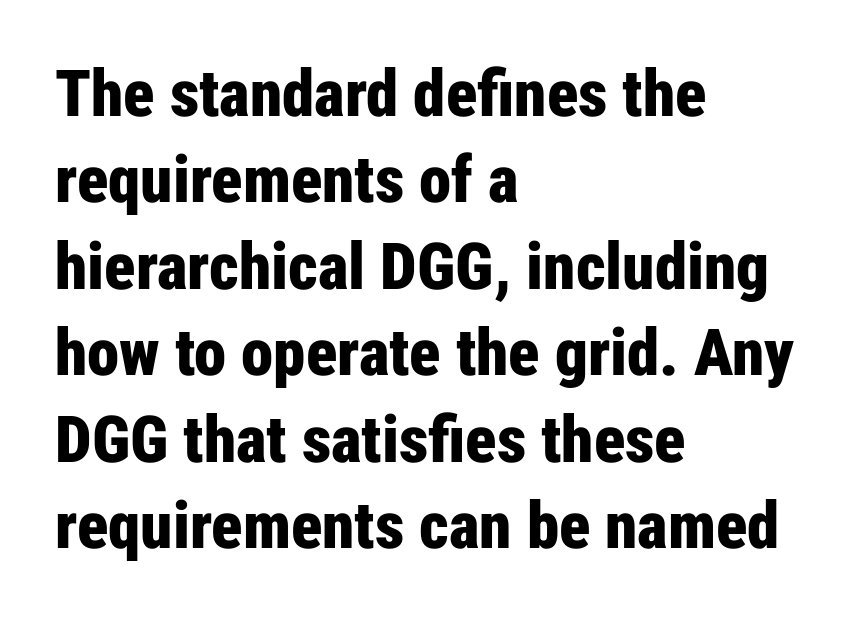
The image shows 65 px bold, condensed sans-serif type, upright; set left-aligned, normal line spacing (1.33x), normal letter spacing, not underlined; low stroke contrast and a medium x-height.
